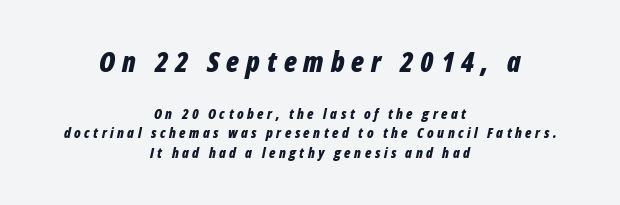
Q: Is the text bold? A: Yes.
Q: Is the text italic (slanted)? A: Yes, it leans right by about 12 degrees.
Q: Is the text underlined? A: No.
Q: How is the paragraph aligned? A: Centered.
Q: Is the spacing between letters normal or unusually wide? A: Unusually wide.
Q: Is the spacing between lines tight, normal or loose? A: Normal.
Q: Which block of text is set in a larger size, the first (top) or the second (bottom)? A: The first (top) one.
Q: Width (condensed, normal, or wide)? A: Condensed.
Q: Stroke contrast? A: Low.
Q: x-height? A: Medium.
Q: Monospaced? A: No.
